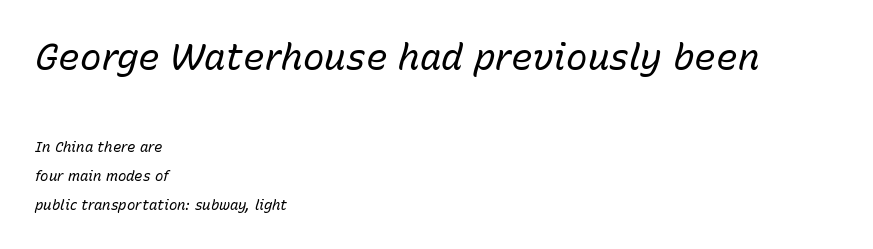
Q: Is the text bold? A: No.
Q: Is the text italic (slanted)? A: Yes, it leans right by about 15 degrees.
Q: Is the text underlined? A: No.
Q: How is the paragraph aligned? A: Left-aligned.
Q: Is the spacing between letters normal or unusually wide? A: Normal.
Q: Is the spacing between lines tight, normal or loose? A: Loose.
Q: Which block of text is set in a larger size, the first (top) or the second (bottom)? A: The first (top) one.
Q: Width (condensed, normal, or wide)? A: Normal.
Q: Stroke contrast? A: Low.
Q: x-height? A: Medium.
Q: Monospaced? A: No.
